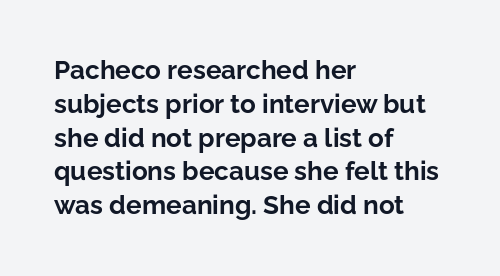
The image shows 26 px bold type, upright; set left-aligned, normal line spacing (1.3x), normal letter spacing, not underlined.
